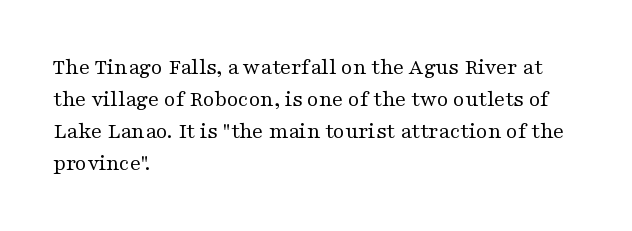
Caption: standard tracking, unaltered. Does the leading feel generous? No, just average. The lines are quadded left. Check the space under the baseline: it is left empty.
